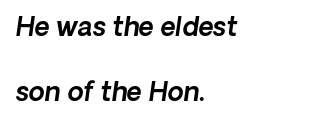
A great deal of white space separates one row of letters from the next. The letters sit at their default tracking, neither squeezed nor spread. Plain, unruled lines of type. Each line starts at the same left margin while the right side varies.
